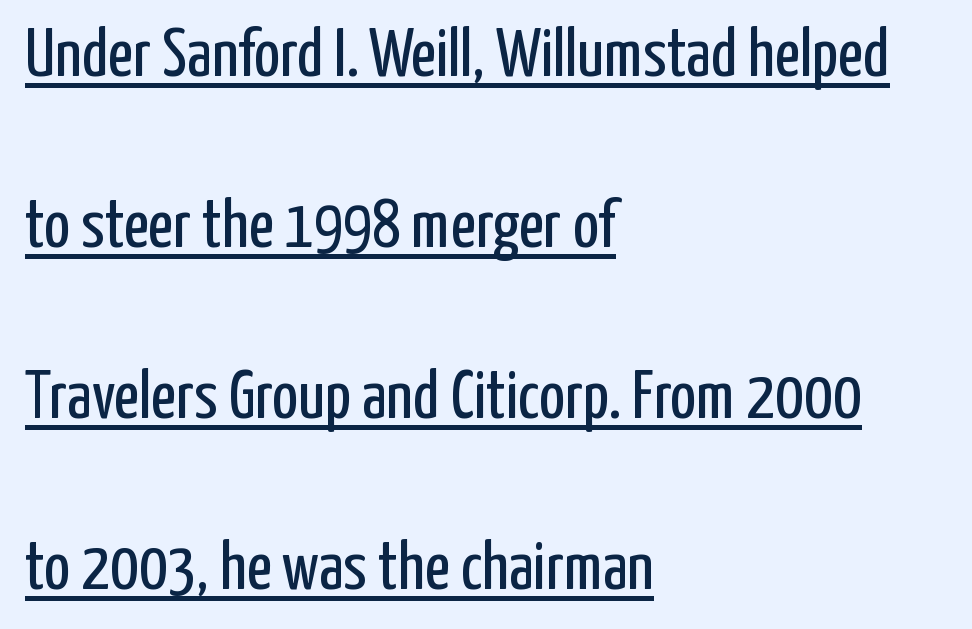
{"serif": "no", "italic": "no", "bold": "no", "weight": "regular", "width": "condensed", "stroke_contrast": "low", "x_height": "medium", "monospaced": "no", "underline": "yes", "align": "left", "line_spacing": "loose", "line_spacing_ratio": 2.48, "letter_spacing": "normal", "letter_spacing_em": 0.0, "glyph_px": 69}
